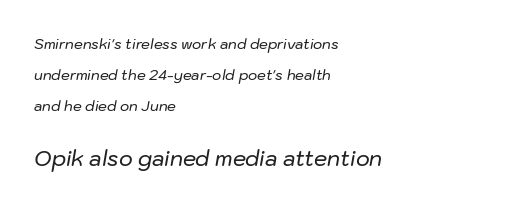
{"italic": "yes", "lean": "right", "slant_degrees": 10, "underline": "no", "align": "left", "line_spacing": "loose", "line_spacing_ratio": 2.23, "letter_spacing": "normal", "letter_spacing_em": 0.0, "larger_block": "second", "size_ratio": 1.5, "glyph_px": 21}
